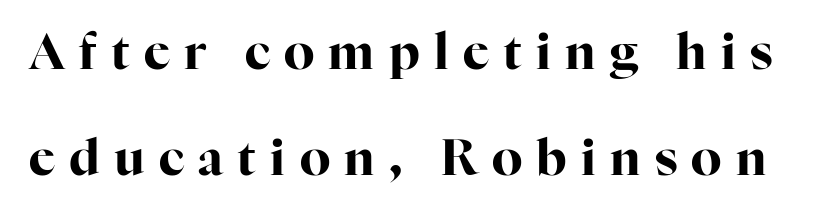
{"serif": "yes", "italic": "no", "bold": "yes", "weight": "bold", "width": "normal", "stroke_contrast": "high", "x_height": "medium", "monospaced": "no", "underline": "no", "line_spacing": "loose", "line_spacing_ratio": 2.17, "letter_spacing": "wide", "letter_spacing_em": 0.29, "glyph_px": 49}
